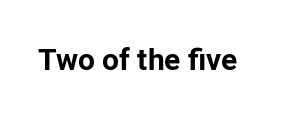
{"serif": "no", "italic": "no", "bold": "yes", "weight": "bold", "width": "normal", "stroke_contrast": "low", "x_height": "medium", "monospaced": "no", "underline": "no", "letter_spacing": "normal", "letter_spacing_em": 0.0, "glyph_px": 30}
